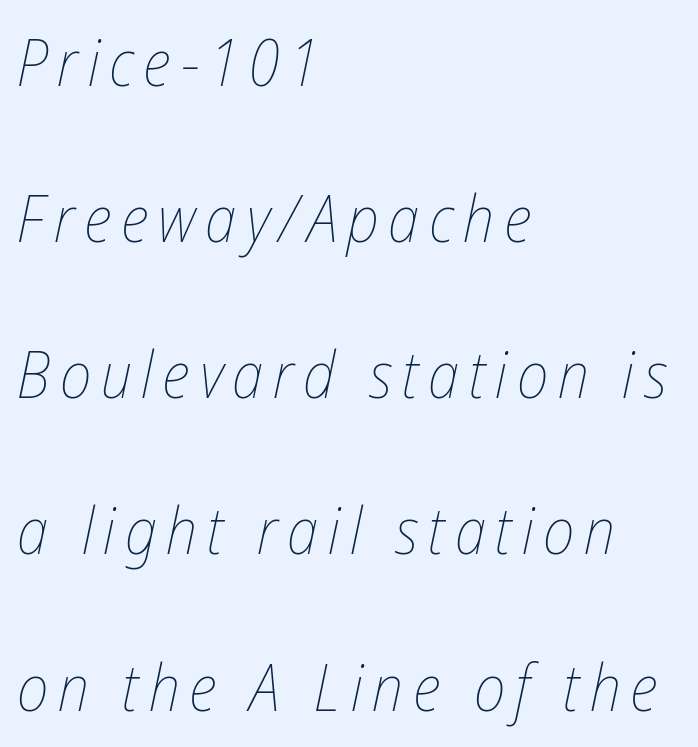
The font's italic variant was chosen for this text. Letters rest on an invisible, unmarked baseline. Horizontal bands of white between lines are thick stripes. Is this a heavy cut? Hardly; it is regular or lighter. The letters advance in unequal steps, a hallmark of proportional type. Is the block centered? No — it sits flush against the left margin.
